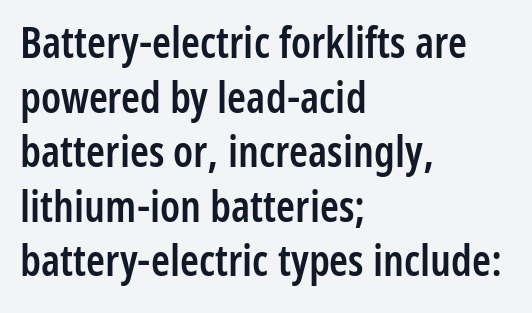
Q: Is the text bold? A: Semi-bold.
Q: Is the text italic (slanted)? A: No, it is upright.
Q: Is the typeface a serif or a sans-serif typeface? A: Sans-serif.
Q: Is the text underlined? A: No.
Q: How is the paragraph aligned? A: Left-aligned.
Q: Is the spacing between letters normal or unusually wide? A: Normal.
Q: Is the spacing between lines tight, normal or loose? A: Normal.
Q: Width (condensed, normal, or wide)? A: Condensed.
Q: Stroke contrast? A: Low.
Q: x-height? A: Medium.
Q: Monospaced? A: No.
